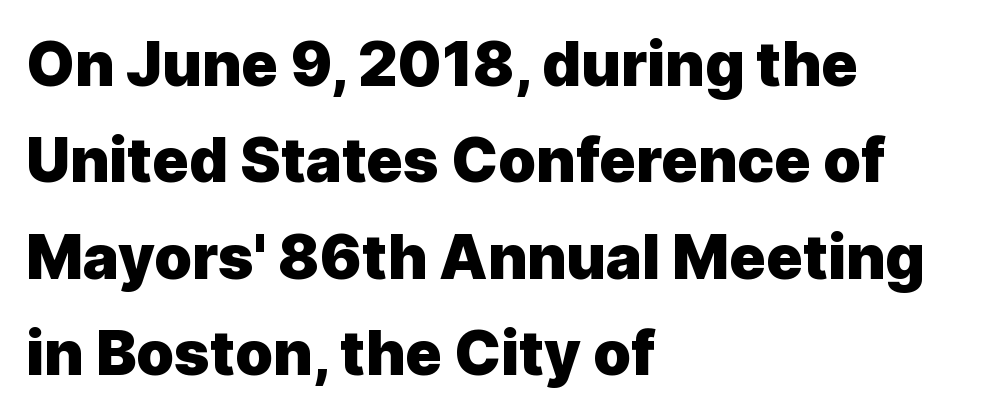
The font's upright variant was chosen for this text. Line beginnings align vertically; line endings do not. Does extra space separate the letters? No, they use regular spacing. Regular leading. This sample has the flowing, uneven cadence of proportional lettering.
